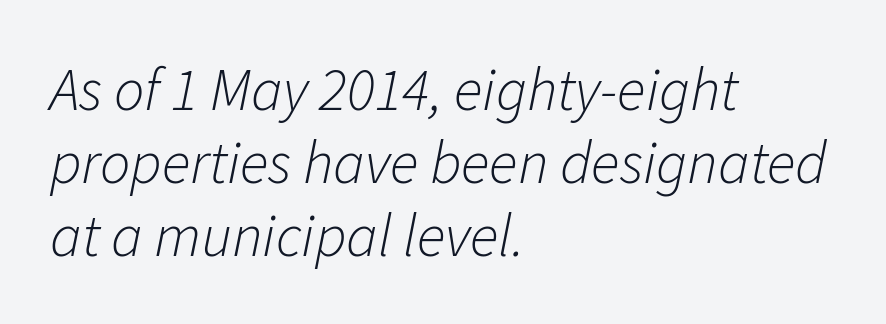
Q: Is the text bold? A: No.
Q: Is the text italic (slanted)? A: Yes, it leans right by about 11 degrees.
Q: Is the text underlined? A: No.
Q: How is the paragraph aligned? A: Left-aligned.
Q: Is the spacing between letters normal or unusually wide? A: Normal.
Q: Width (condensed, normal, or wide)? A: Normal.
Q: Stroke contrast? A: Low.
Q: x-height? A: Medium.
Q: Monospaced? A: No.
